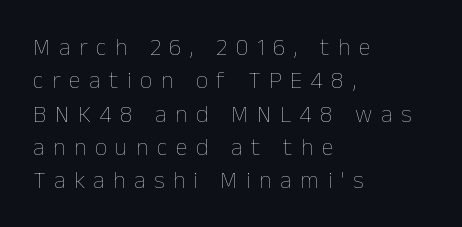
The image shows 24 px text type, upright; set left-aligned, normal line spacing (1.39x), unusually wide letter spacing (+0.36 em), not underlined.
